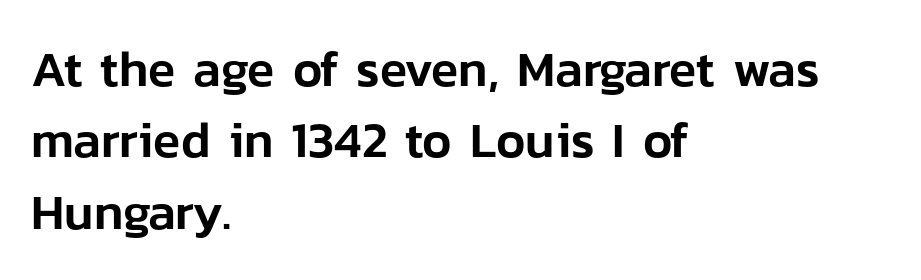
This is sans-serif lettering, the kind often seen on screens and signage. A student would call this left alignment; a typographer would say flush left, rag right. Between one letter and the next there's only the usual sliver of space. The letters advance in unequal steps, a hallmark of proportional type.
